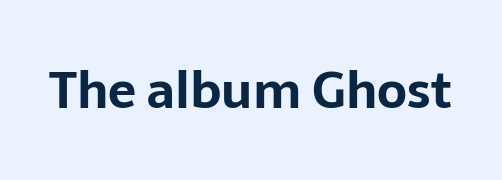
I'd call this a sans setting — the letters go barefoot. Does extra space separate the letters? No, they use regular spacing. Each letter keeps its own natural width here, so spacing adapts to shape. Beneath every word, the page is bare. These lines carry a lot of weight — the face is fully bold. Do the letters lean? They stand straight.
